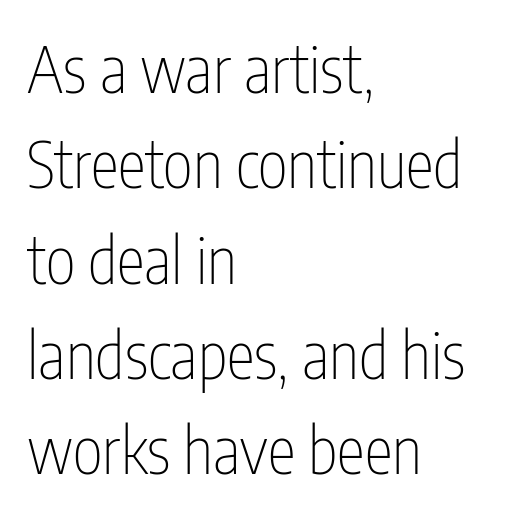
{"serif": "no", "italic": "no", "bold": "no", "weight": "thin", "width": "condensed", "stroke_contrast": "low", "x_height": "medium", "monospaced": "no", "underline": "no", "align": "left", "line_spacing": "normal", "line_spacing_ratio": 1.49, "letter_spacing": "normal", "letter_spacing_em": 0.0, "glyph_px": 64}
